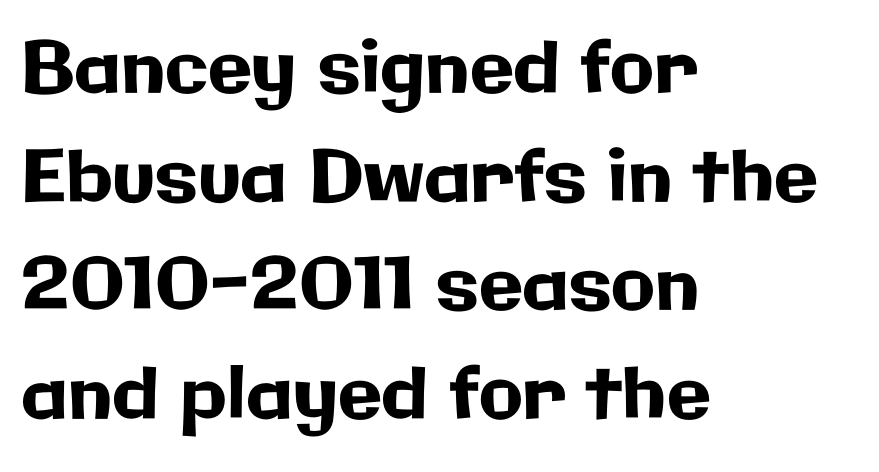
{"serif": "no", "italic": "no", "width": "normal", "stroke_contrast": "low", "x_height": "medium", "monospaced": "no", "underline": "no", "align": "left", "line_spacing": "normal", "line_spacing_ratio": 1.51, "letter_spacing": "normal", "letter_spacing_em": 0.0, "glyph_px": 72}
